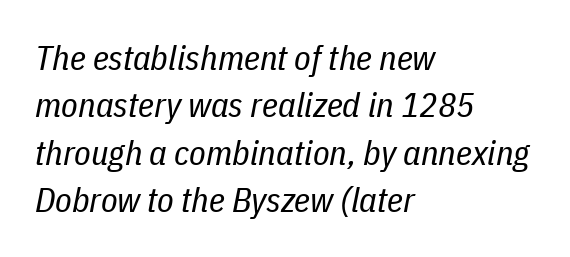
Q: Is the text bold? A: No.
Q: Is the text italic (slanted)? A: Yes, it leans right by about 11 degrees.
Q: Is the text underlined? A: No.
Q: How is the paragraph aligned? A: Left-aligned.
Q: Is the spacing between letters normal or unusually wide? A: Normal.
Q: Is the spacing between lines tight, normal or loose? A: Normal.
Q: Width (condensed, normal, or wide)? A: Condensed.
Q: Stroke contrast? A: Low.
Q: x-height? A: Medium.
Q: Monospaced? A: No.
